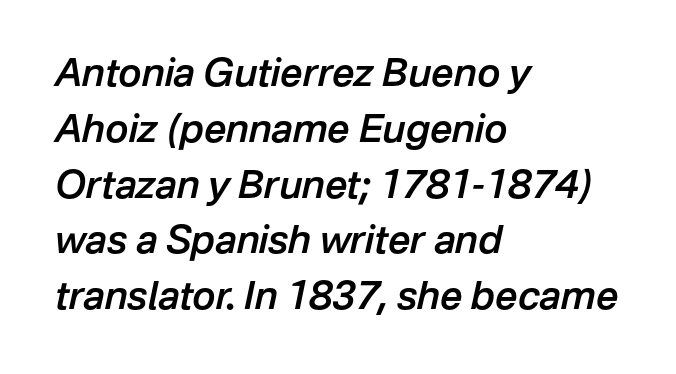
The image shows 39 px semibold type, italic (leaning right); set left-aligned, normal line spacing (1.43x), normal letter spacing, not underlined; low stroke contrast and a medium x-height.
